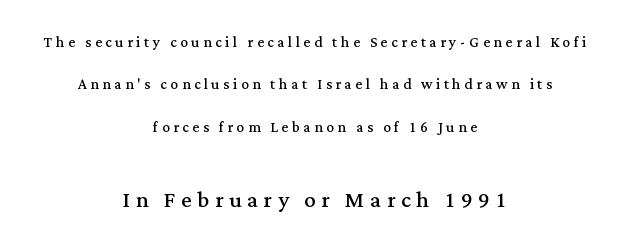
Short and long lines alike share a common midpoint. These glyphs show unthickened strokes, regular width or finer. Of the two passages, the one underneath uses the larger point size. This sample trades compactness for vertical openness between lines. Looks like regular typesetting: each glyph gets only the width it needs. Decoration check: the copy has no underline.
